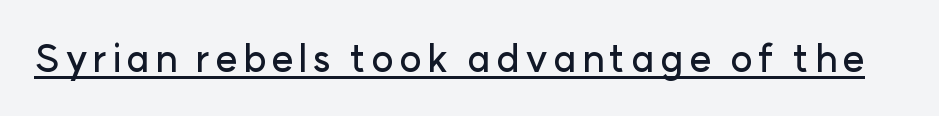
{"serif": "no", "italic": "no", "width": "normal", "stroke_contrast": "low", "x_height": "medium", "monospaced": "no", "underline": "yes", "glyph_px": 38}
